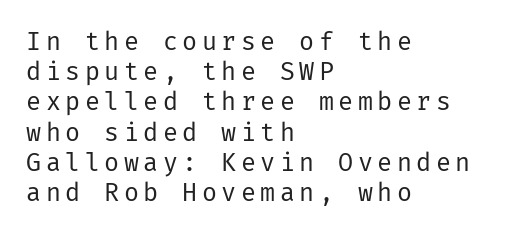
The image shows 25 px text type, upright; set left-aligned, line spacing 1.21x, not underlined.
